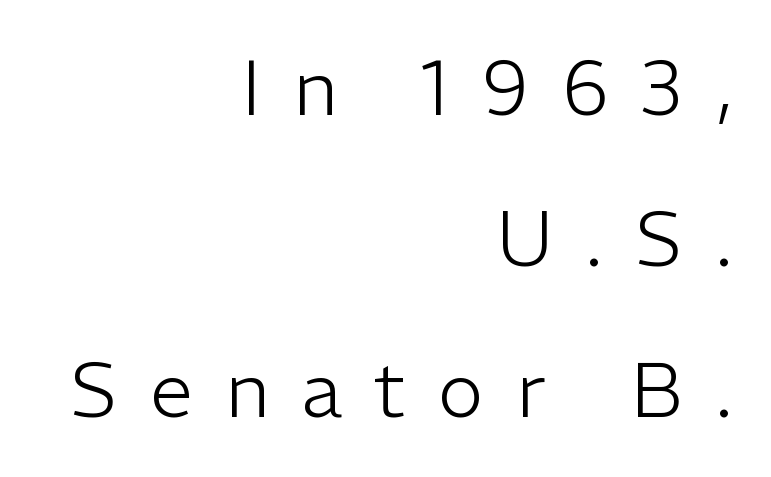
{"serif": "no", "italic": "no", "bold": "no", "weight": "light", "width": "normal", "stroke_contrast": "low", "x_height": "medium", "monospaced": "no", "underline": "no", "align": "right", "line_spacing": "loose", "line_spacing_ratio": 1.96, "letter_spacing": "wide", "letter_spacing_em": 0.42, "glyph_px": 77}
